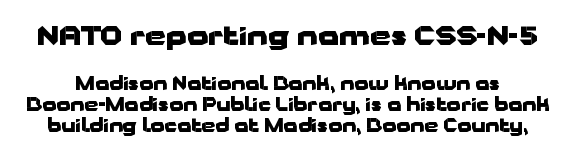
{"italic": "no", "bold": "yes", "underline": "no", "line_spacing_ratio": 1.17, "letter_spacing": "normal", "letter_spacing_em": 0.0, "larger_block": "first", "size_ratio": 1.5, "glyph_px": 27}
